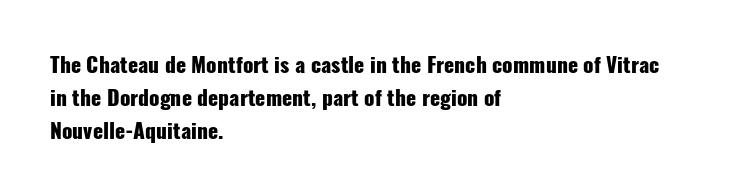
The font is running at its bold setting. Letters rest on an invisible, unmarked baseline. Students, note that the glyphs here touch the page at normal intervals. The rendering anchors every line to the left-hand side.
